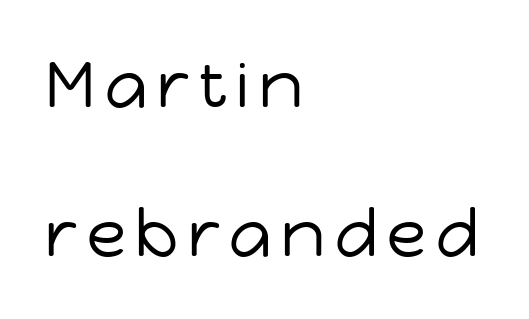
The image shows 65 px regular-weight sans-serif type, upright; set left-aligned, loose line spacing (2.3x), not underlined; low stroke contrast and a medium x-height.
